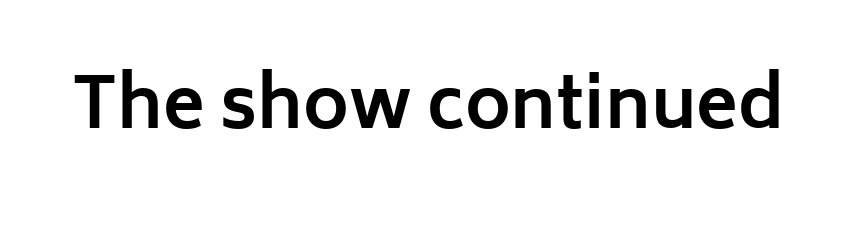
The type sits square on the baseline with zero lean. The sample has been set heavy, in full bold. These lines are rendered in a variable-pitch font. Font category for this specimen: sans-serif. Clear beneath every line of the passage. The letterforms sit shoulder to shoulder at normal distance.
